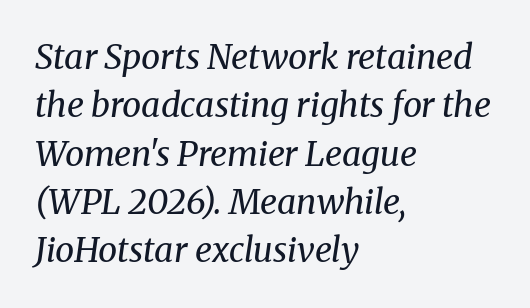
{"serif": "yes", "italic": "yes", "lean": "right", "slant_degrees": 8, "bold": "no", "weight": "regular", "width": "normal", "stroke_contrast": "medium", "x_height": "medium", "monospaced": "no", "underline": "no", "align": "left", "line_spacing": "normal", "line_spacing_ratio": 1.42, "letter_spacing": "normal", "letter_spacing_em": 0.0, "glyph_px": 34}
